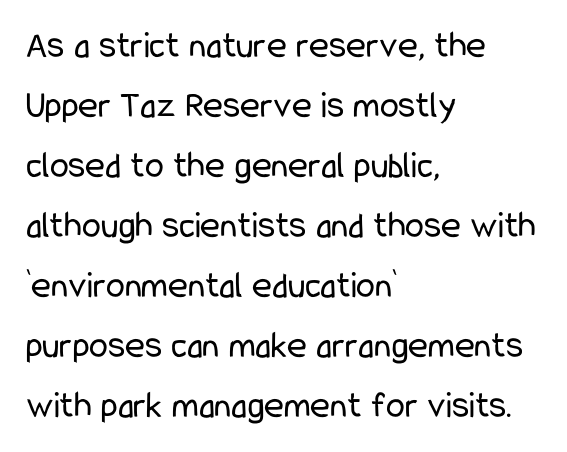
{"serif": "no", "italic": "no", "bold": "no", "weight": "regular", "width": "condensed", "stroke_contrast": "low", "x_height": "medium", "monospaced": "no", "underline": "no", "align": "left", "line_spacing": "normal", "line_spacing_ratio": 1.58, "letter_spacing": "normal", "letter_spacing_em": 0.0, "glyph_px": 38}
